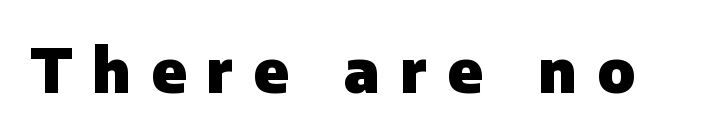
Nothing sits at the stroke ends, so this counts as sans-serif. Do the characters align in a grid? No, the font is proportional. This is roman type, the default non-slanted kind. Descenders hang freely into open space. On the weight axis this lands at bold, roughly 700. Inter-character spacing is expanded well beyond the font's built-in metrics.
